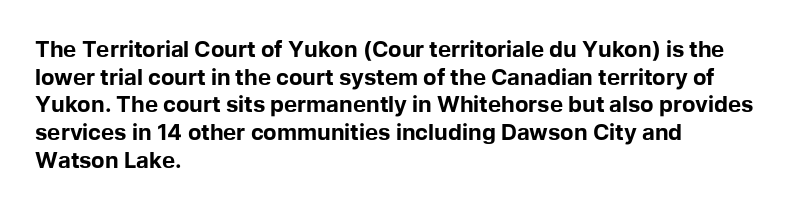
{"italic": "no", "bold": "yes", "underline": "no", "align": "left", "line_spacing": "normal", "line_spacing_ratio": 1.26, "letter_spacing": "normal", "letter_spacing_em": 0.0, "glyph_px": 22}
